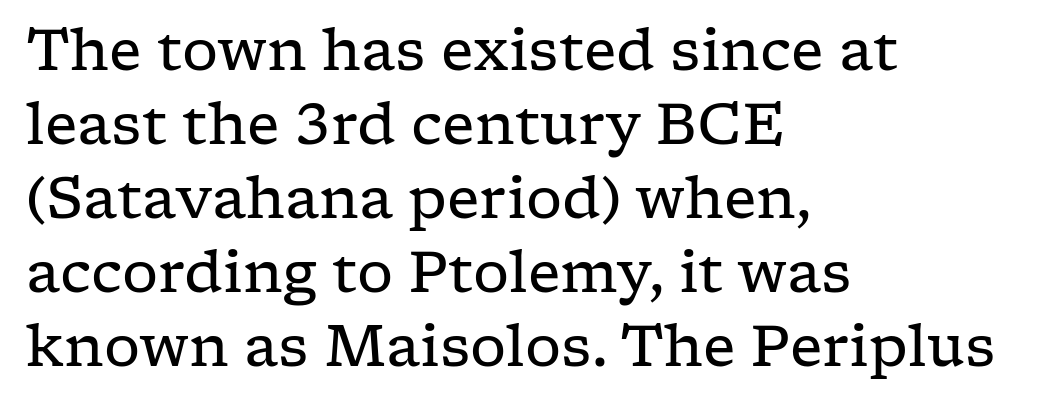
{"serif": "yes", "italic": "no", "bold": "no", "weight": "regular", "width": "wide", "stroke_contrast": "low", "x_height": "medium", "monospaced": "no", "underline": "no", "align": "left", "line_spacing": "normal", "line_spacing_ratio": 1.3, "letter_spacing": "normal", "letter_spacing_em": 0.0, "glyph_px": 57}
